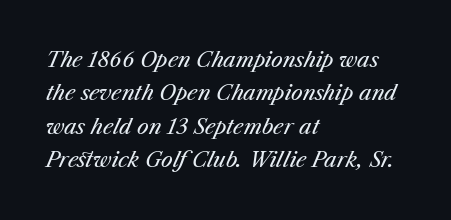
Q: Is the text bold? A: No.
Q: Is the text italic (slanted)? A: Yes, it leans right by about 23 degrees.
Q: Is the text underlined? A: No.
Q: How is the paragraph aligned? A: Left-aligned.
Q: Is the spacing between letters normal or unusually wide? A: Normal.
Q: Is the spacing between lines tight, normal or loose? A: Normal.
